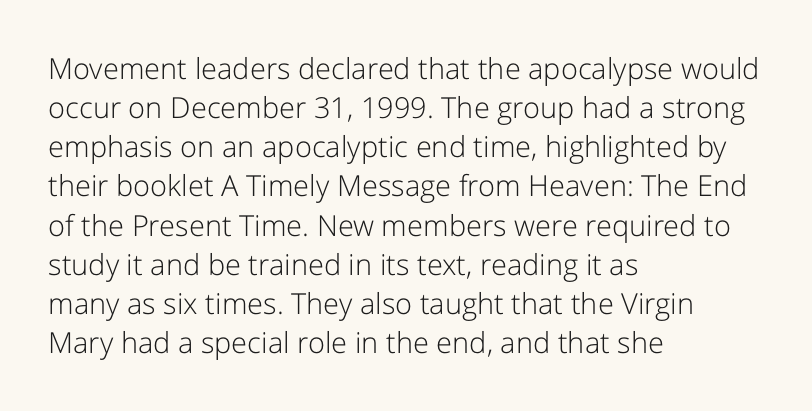
The image shows 29 px light sans-serif type, upright; set left-aligned, normal line spacing (1.35x), normal letter spacing, not underlined; low stroke contrast and a medium x-height.
